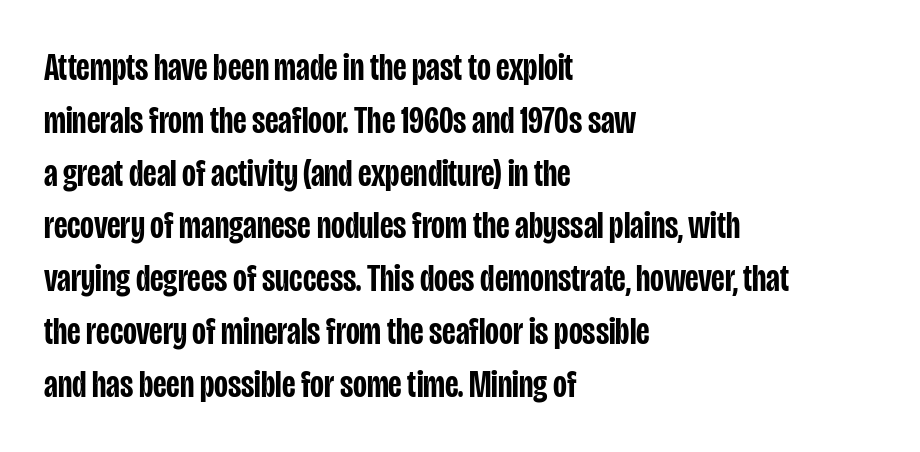
The image shows 38 px semibold, condensed sans-serif type, upright; set left-aligned, normal line spacing (1.39x), normal letter spacing, not underlined; low stroke contrast and a large x-height.
